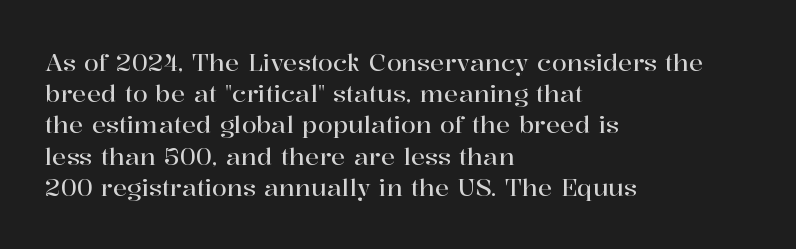
Q: Is the text italic (slanted)? A: No, it is upright.
Q: Is the text underlined? A: No.
Q: How is the paragraph aligned? A: Left-aligned.
Q: Is the spacing between letters normal or unusually wide? A: Normal.
Q: Is the spacing between lines tight, normal or loose? A: Normal.
